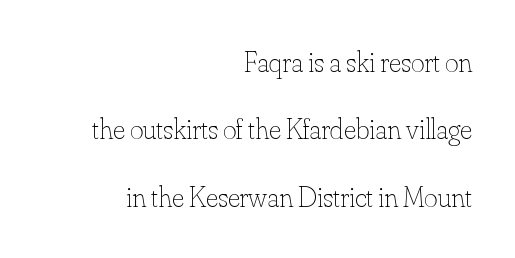
The image shows 29 px thin type, upright; set right-aligned, loose line spacing (2.32x), normal letter spacing, not underlined; low stroke contrast and a small x-height.
